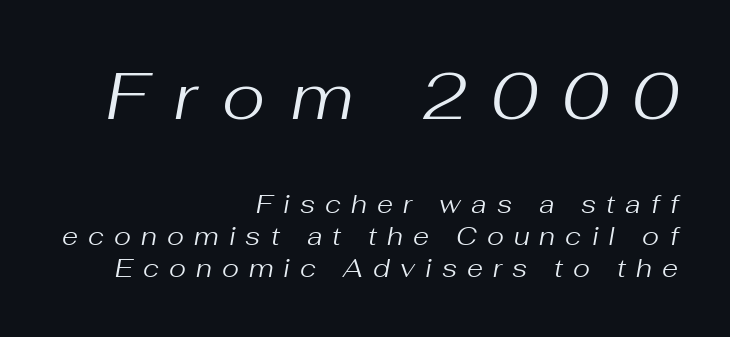
Q: Is the text bold? A: No.
Q: Is the text italic (slanted)? A: Yes, it leans right by about 10 degrees.
Q: Is the text underlined? A: No.
Q: How is the paragraph aligned? A: Right-aligned.
Q: Is the spacing between letters normal or unusually wide? A: Unusually wide.
Q: Which block of text is set in a larger size, the first (top) or the second (bottom)? A: The first (top) one.
Q: Width (condensed, normal, or wide)? A: Normal.
Q: Stroke contrast? A: Medium.
Q: x-height? A: Medium.
Q: Monospaced? A: No.
